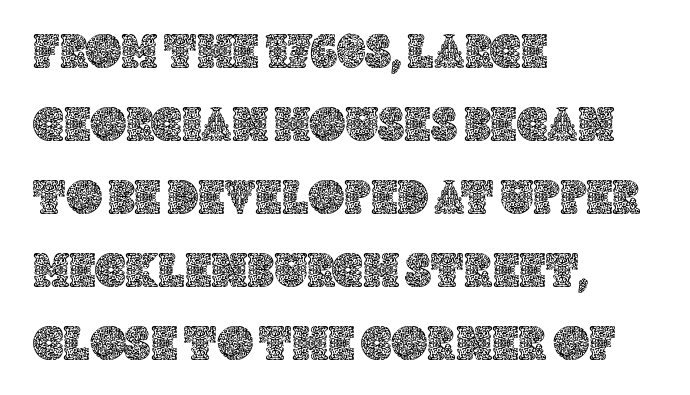
The image shows 49 px text type, upright; set left-aligned, normal line spacing (1.49x), normal letter spacing, not underlined; a large x-height.
